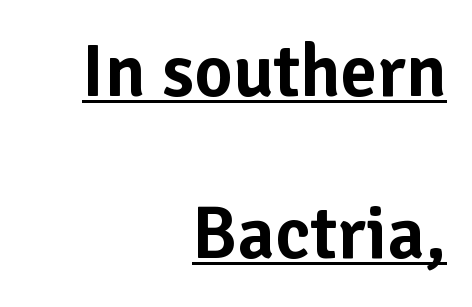
Q: Is the text italic (slanted)? A: No, it is upright.
Q: Is the typeface a serif or a sans-serif typeface? A: Sans-serif.
Q: Is the text underlined? A: Yes.
Q: How is the paragraph aligned? A: Right-aligned.
Q: Is the spacing between letters normal or unusually wide? A: Normal.
Q: Is the spacing between lines tight, normal or loose? A: Loose.
Q: Width (condensed, normal, or wide)? A: Normal.
Q: Stroke contrast? A: Low.
Q: x-height? A: Medium.
Q: Monospaced? A: No.
